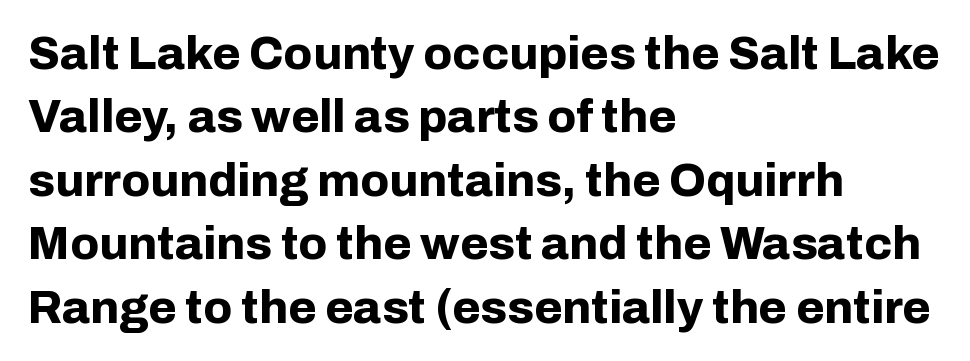
The image shows 46 px bold sans-serif type, upright; set left-aligned, normal line spacing (1.38x), normal letter spacing, not underlined; low stroke contrast and a medium x-height.
